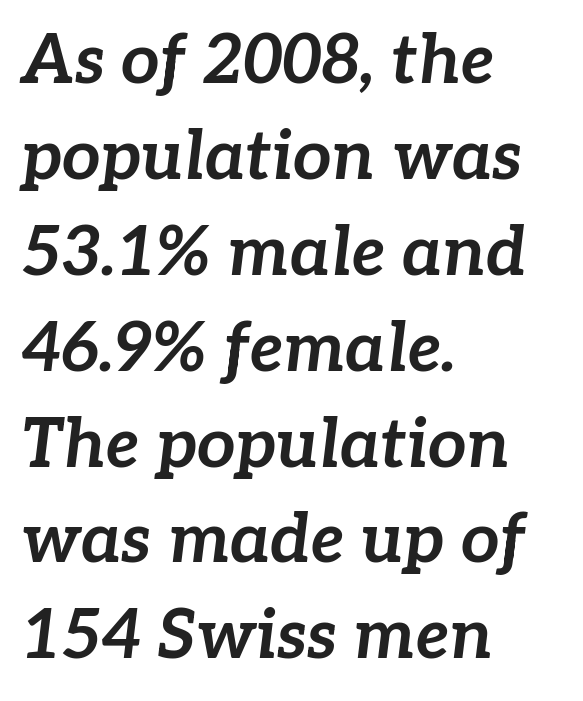
{"italic": "yes", "lean": "right", "slant_degrees": 7, "bold": "yes", "weight": "bold", "width": "normal", "stroke_contrast": "low", "x_height": "medium", "monospaced": "no", "underline": "no", "align": "left", "line_spacing": "normal", "line_spacing_ratio": 1.41, "letter_spacing": "normal", "letter_spacing_em": 0.0, "glyph_px": 68}
